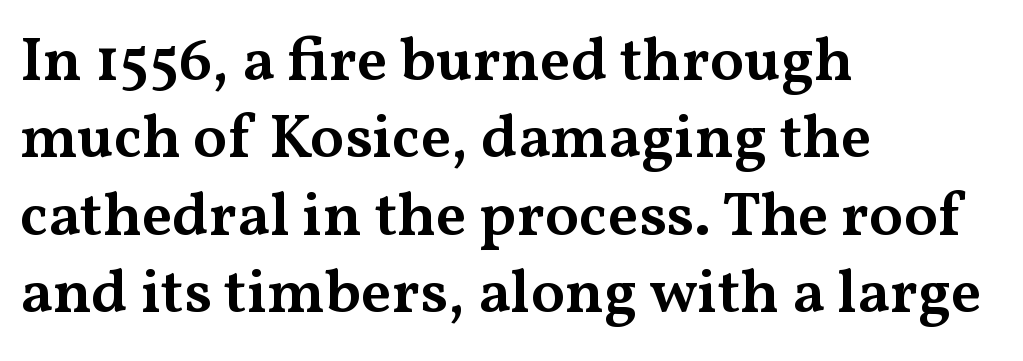
Nope, not italic — everything's standing straight. Looks like regular typesetting: each glyph gets only the width it needs. Note: serifs present on the glyphs. Plain, unruled lines of type. Does the leading feel generous? No, just average. Does the weight exceed regular? Yes, but only to semibold.
